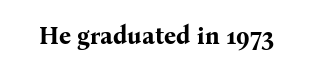
The image shows 24 px bold type, upright; set normal letter spacing, not underlined.
